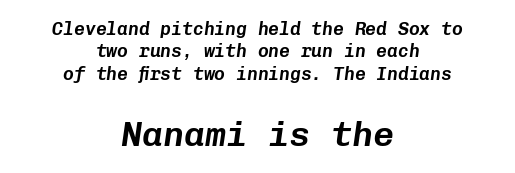
Would a proofreader flag this as italicized? Yes. A typesetter would call this monospace, since all characters share one set width. Any mark beneath the type? The region is blank. Line starts and ends both wander, symmetrically.
